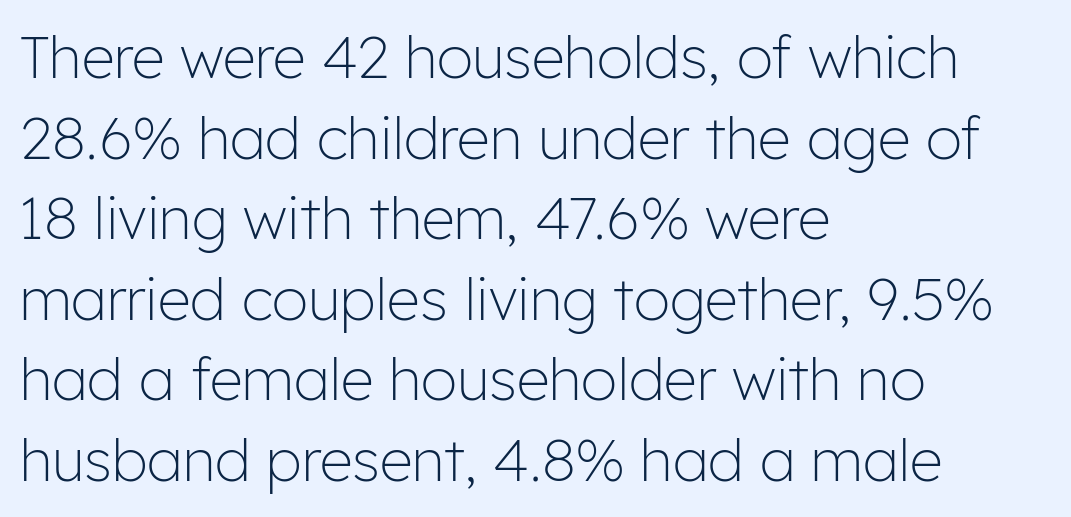
{"serif": "no", "italic": "no", "bold": "no", "weight": "light", "width": "normal", "stroke_contrast": "low", "x_height": "medium", "monospaced": "no", "underline": "no", "align": "left", "line_spacing": "normal", "line_spacing_ratio": 1.39, "letter_spacing": "normal", "letter_spacing_em": 0.0, "glyph_px": 58}
